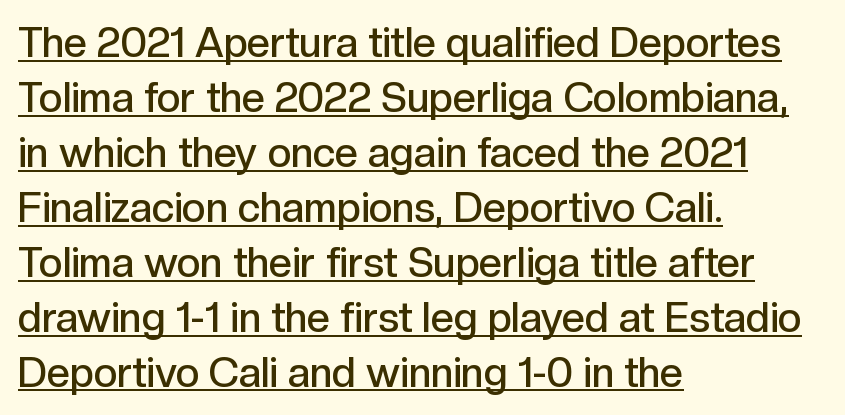
Q: Is the text bold? A: Semi-bold.
Q: Is the text italic (slanted)? A: No, it is upright.
Q: Is the typeface a serif or a sans-serif typeface? A: Sans-serif.
Q: Is the text underlined? A: Yes.
Q: How is the paragraph aligned? A: Left-aligned.
Q: Is the spacing between letters normal or unusually wide? A: Normal.
Q: Is the spacing between lines tight, normal or loose? A: Normal.
Q: Width (condensed, normal, or wide)? A: Normal.
Q: x-height? A: Medium.
Q: Monospaced? A: No.
